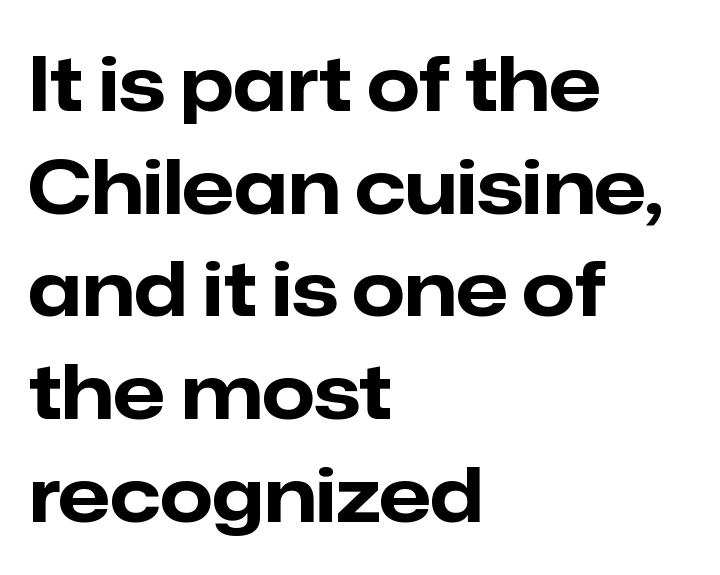
Q: Is the text bold? A: Yes.
Q: Is the text italic (slanted)? A: No, it is upright.
Q: Is the typeface a serif or a sans-serif typeface? A: Sans-serif.
Q: Is the text underlined? A: No.
Q: How is the paragraph aligned? A: Left-aligned.
Q: Is the spacing between letters normal or unusually wide? A: Normal.
Q: Is the spacing between lines tight, normal or loose? A: Normal.
Q: Width (condensed, normal, or wide)? A: Normal.
Q: Stroke contrast? A: Low.
Q: x-height? A: Medium.
Q: Monospaced? A: No.
